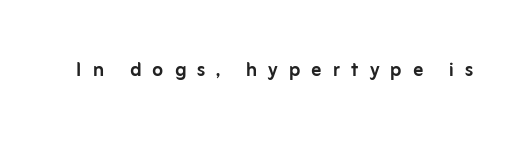
{"italic": "no", "underline": "no", "letter_spacing": "wide", "letter_spacing_em": 0.44, "glyph_px": 25}
